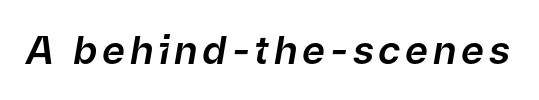
Q: Is the text italic (slanted)? A: Yes, it leans right by about 9 degrees.
Q: Is the text underlined? A: No.
Q: Width (condensed, normal, or wide)? A: Normal.
Q: Stroke contrast? A: Low.
Q: x-height? A: Medium.
Q: Monospaced? A: No.
